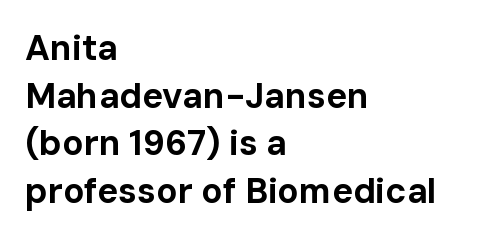
Q: Is the text bold? A: Yes.
Q: Is the text italic (slanted)? A: No, it is upright.
Q: Is the typeface a serif or a sans-serif typeface? A: Sans-serif.
Q: Is the text underlined? A: No.
Q: How is the paragraph aligned? A: Left-aligned.
Q: Is the spacing between letters normal or unusually wide? A: Normal.
Q: Is the spacing between lines tight, normal or loose? A: Normal.
Q: Width (condensed, normal, or wide)? A: Normal.
Q: Stroke contrast? A: Low.
Q: x-height? A: Medium.
Q: Monospaced? A: No.
